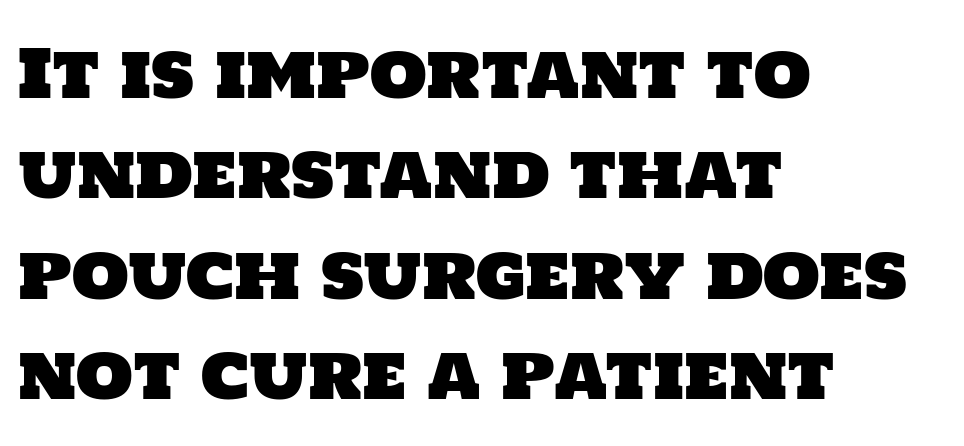
The image shows 66 px sans-serif type; set left-aligned, normal line spacing (1.52x), normal letter spacing, not underlined; low stroke contrast and a large x-height.
